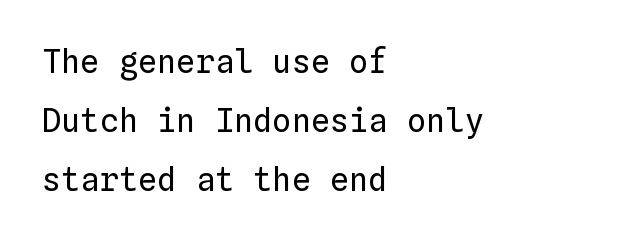
{"italic": "no", "bold": "no", "weight": "regular", "width": "normal", "stroke_contrast": "low", "x_height": "medium", "monospaced": "yes", "underline": "no", "align": "left", "line_spacing_ratio": 1.85, "letter_spacing": "normal", "letter_spacing_em": 0.0, "glyph_px": 32}
